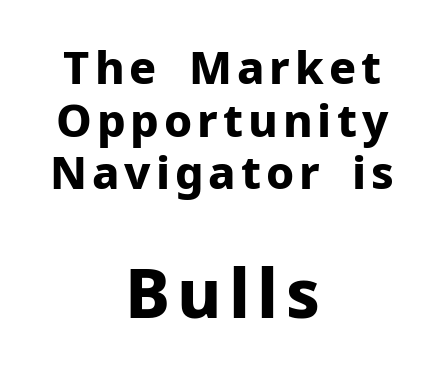
{"serif": "no", "italic": "no", "bold": "yes", "weight": "bold", "width": "normal", "stroke_contrast": "low", "x_height": "medium", "monospaced": "no", "underline": "no", "align": "center", "line_spacing_ratio": 1.17, "larger_block": "second", "size_ratio": 1.49, "glyph_px": 67}
